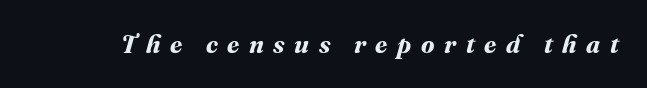
Q: Is the text bold? A: Yes.
Q: Is the text underlined? A: No.
Q: Is the spacing between letters normal or unusually wide? A: Unusually wide.
